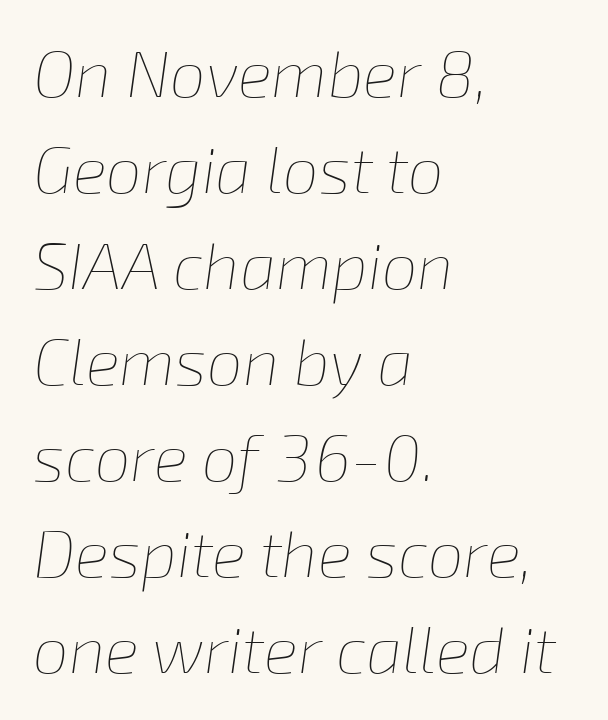
Q: Is the text bold? A: No.
Q: Is the text italic (slanted)? A: Yes, it leans right by about 8 degrees.
Q: Is the text underlined? A: No.
Q: How is the paragraph aligned? A: Left-aligned.
Q: Is the spacing between letters normal or unusually wide? A: Normal.
Q: Is the spacing between lines tight, normal or loose? A: Normal.
Q: Width (condensed, normal, or wide)? A: Normal.
Q: Stroke contrast? A: Low.
Q: x-height? A: Medium.
Q: Monospaced? A: No.
